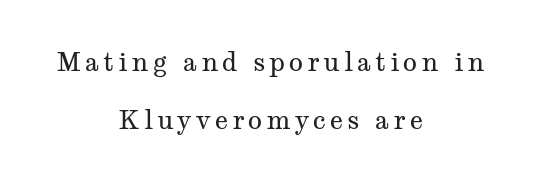
{"italic": "no", "bold": "no", "underline": "no", "align": "center", "line_spacing": "loose", "line_spacing_ratio": 2.23, "glyph_px": 26}
